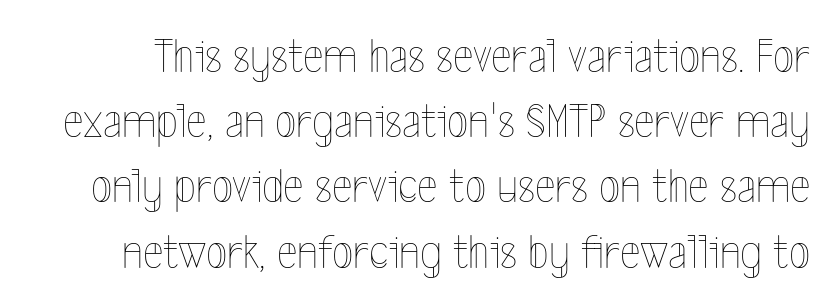
A roman cut, with each character standing at attention. The gaps between neighbouring characters are ordinary and unremarkable. Varying glyph widths throughout — classic text-font behaviour. A normal amount of white space separates one row of letters from the next. No extra ink here — the face is not bold.
